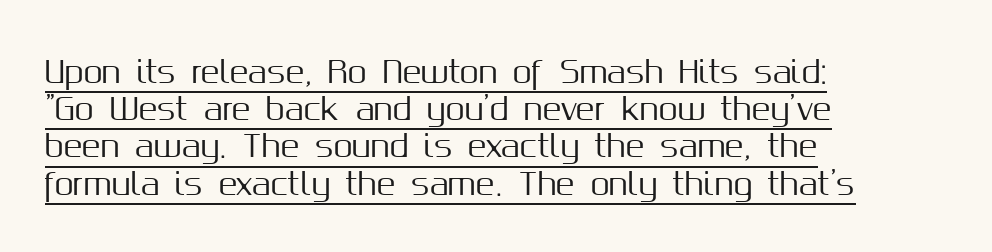
Q: Is the text italic (slanted)? A: No, it is upright.
Q: Is the typeface a serif or a sans-serif typeface? A: Sans-serif.
Q: Is the text underlined? A: Yes.
Q: How is the paragraph aligned? A: Left-aligned.
Q: Is the spacing between letters normal or unusually wide? A: Normal.
Q: Width (condensed, normal, or wide)? A: Normal.
Q: Stroke contrast? A: Medium.
Q: x-height? A: Medium.
Q: Monospaced? A: No.
